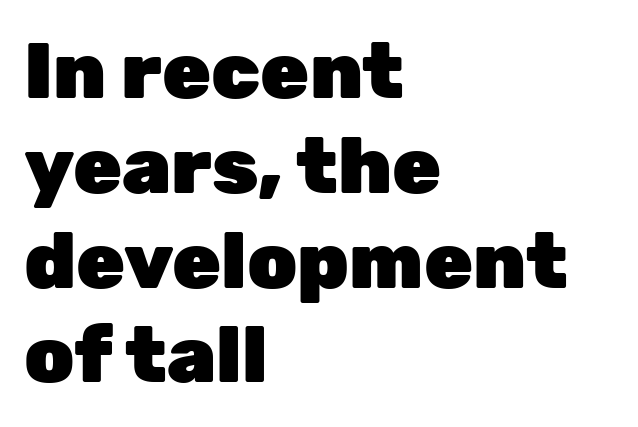
{"serif": "no", "italic": "no", "bold": "yes", "weight": "heavy", "width": "normal", "stroke_contrast": "low", "x_height": "medium", "monospaced": "no", "underline": "no", "align": "left", "line_spacing_ratio": 1.2, "letter_spacing": "normal", "letter_spacing_em": 0.0, "glyph_px": 79}
